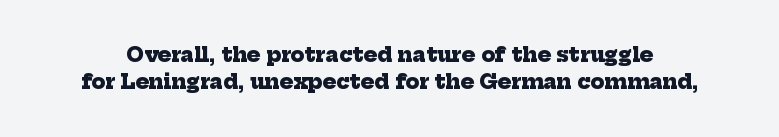
The image shows 20 px bold type; set normal line spacing (1.33x), normal letter spacing, not underlined.
